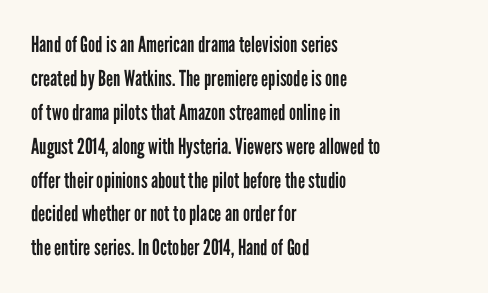
Q: Is the text bold? A: No.
Q: Is the text italic (slanted)? A: No, it is upright.
Q: Is the text underlined? A: No.
Q: How is the paragraph aligned? A: Left-aligned.
Q: Is the spacing between letters normal or unusually wide? A: Normal.
Q: Is the spacing between lines tight, normal or loose? A: Normal.
